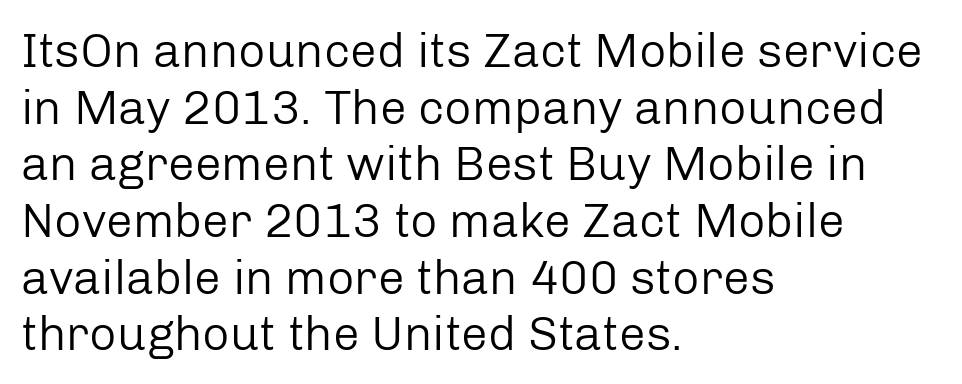
Q: Is the text bold? A: No.
Q: Is the text italic (slanted)? A: No, it is upright.
Q: Is the typeface a serif or a sans-serif typeface? A: Sans-serif.
Q: Is the text underlined? A: No.
Q: How is the paragraph aligned? A: Left-aligned.
Q: Is the spacing between letters normal or unusually wide? A: Normal.
Q: Width (condensed, normal, or wide)? A: Normal.
Q: Stroke contrast? A: Low.
Q: x-height? A: Medium.
Q: Monospaced? A: No.
